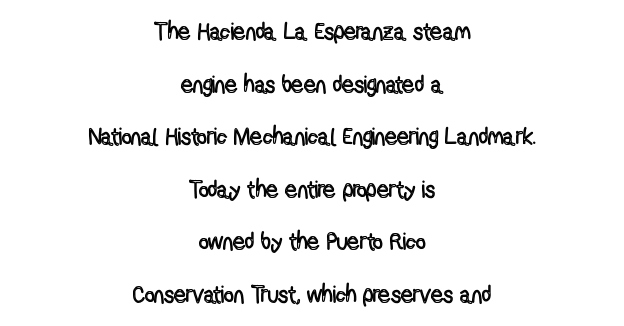
Q: Is the text italic (slanted)? A: No, it is upright.
Q: Is the text underlined? A: No.
Q: How is the paragraph aligned? A: Centered.
Q: Is the spacing between letters normal or unusually wide? A: Normal.
Q: Is the spacing between lines tight, normal or loose? A: Loose.
